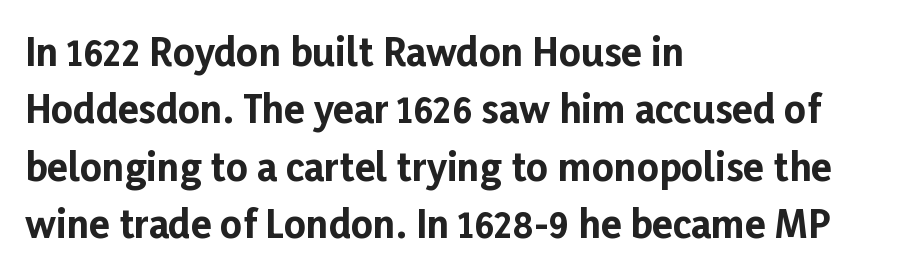
The image shows 38 px bold sans-serif type, upright; set left-aligned, normal line spacing (1.51x), normal letter spacing, not underlined; low stroke contrast and a medium x-height.
